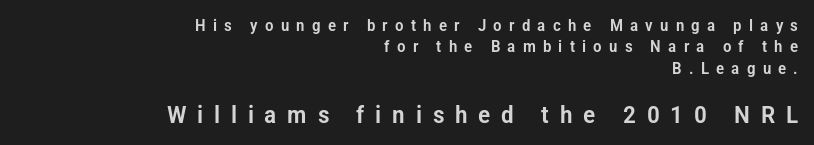
{"italic": "no", "underline": "no", "align": "right", "line_spacing": "normal", "line_spacing_ratio": 1.34, "letter_spacing": "wide", "letter_spacing_em": 0.45, "larger_block": "second", "size_ratio": 1.5, "glyph_px": 24}
